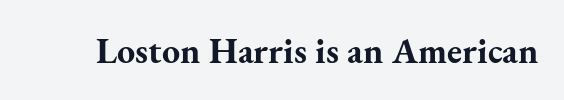
Descenders hang freely into open space. The rendering uses natural spacing where letterforms have individual widths. No italicization has been applied; the sample stays upright. These lines are composed in type with serifs. These lines keep a tight, regular rhythm from letter to letter. You'd pick this weight for a headline — it's a proper bold.
